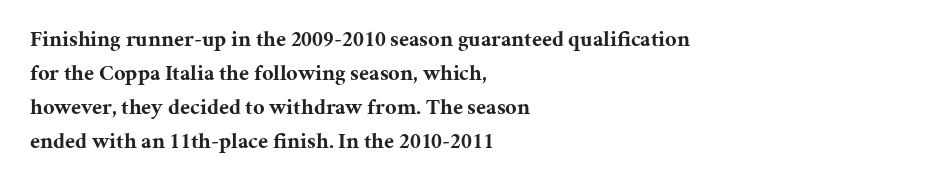
{"italic": "no", "bold": "yes", "underline": "no", "align": "left", "line_spacing": "normal", "line_spacing_ratio": 1.55, "letter_spacing": "normal", "letter_spacing_em": 0.0, "glyph_px": 22}
